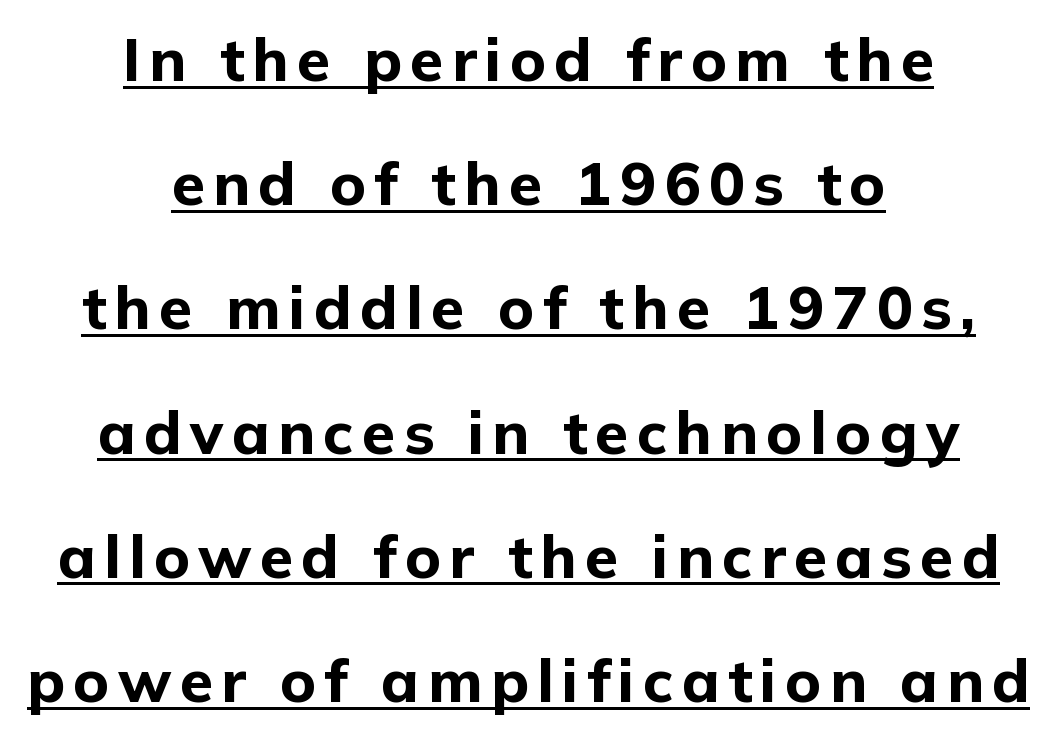
The image shows 60 px bold sans-serif type, upright; set centered, loose line spacing (2.07x), underlined; low stroke contrast and a medium x-height.
